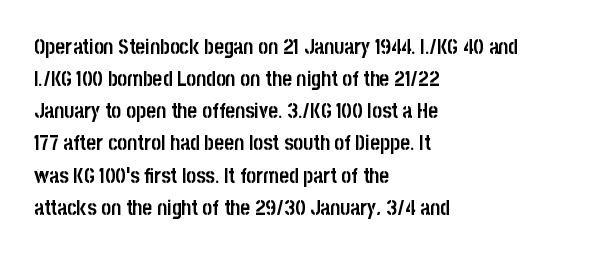
Q: Is the text bold? A: Yes.
Q: Is the text italic (slanted)? A: No, it is upright.
Q: Is the text underlined? A: No.
Q: How is the paragraph aligned? A: Left-aligned.
Q: Is the spacing between letters normal or unusually wide? A: Normal.
Q: Is the spacing between lines tight, normal or loose? A: Normal.
